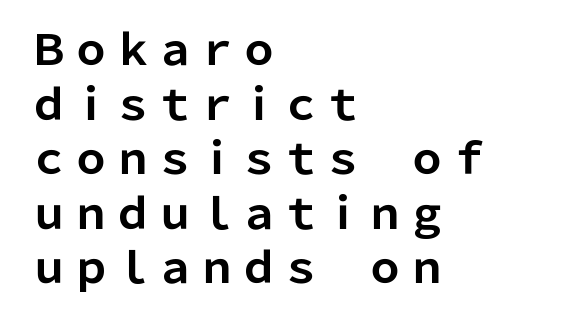
The image shows 42 px bold sans-serif type, upright; set left-aligned, normal line spacing (1.3x), normal letter spacing, not underlined; low stroke contrast and a medium x-height.
